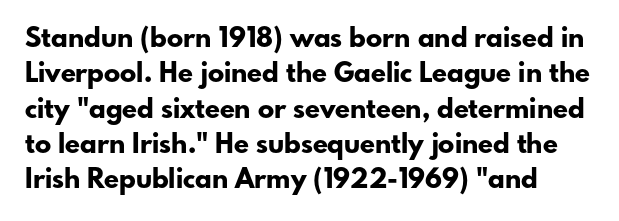
The image shows 27 px bold type, upright; set normal line spacing (1.31x), normal letter spacing, not underlined.
